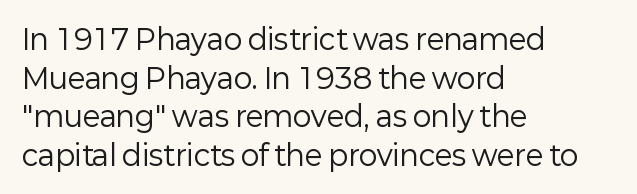
The image shows 28 px regular-weight sans-serif type, upright; set left-aligned, normal line spacing (1.38x), normal letter spacing, not underlined; low stroke contrast and a medium x-height.
